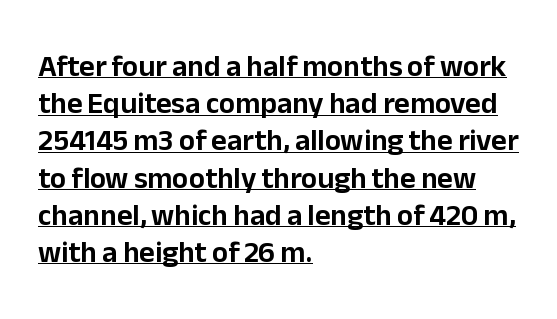
Ordinary non-slanted type is in use. Honestly, the underline is the first thing you notice here. The type family on display is of the sans-serif kind. Is this a fixed-width face? No — the glyphs have proportional, varying widths. These lines keep a tight, regular rhythm from letter to letter. The rag falls on the right side of this text block.
